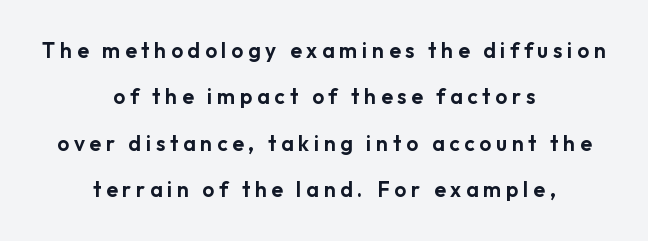
The image shows 21 px text type, upright; set centered, loose line spacing (2.21x), unusually wide letter spacing (+0.23 em), not underlined.
